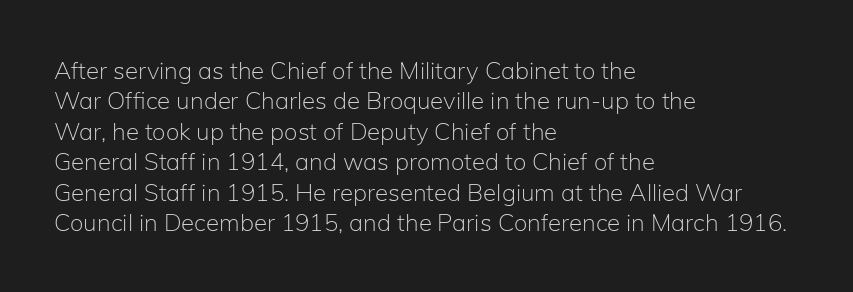
The type sits square on the baseline with zero lean. Only glyphs here, with clear space below each row. This sample is left-justified, so line endings fall wherever the words run out. Nothing unusual about the tracking: characters are spaced as the font intends. No extra ink here — the face is not bold.
